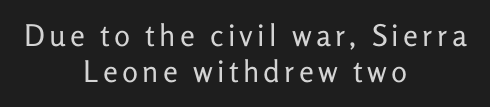
Q: Is the text bold? A: No.
Q: Is the text italic (slanted)? A: No, it is upright.
Q: Is the typeface a serif or a sans-serif typeface? A: Sans-serif.
Q: Is the text underlined? A: No.
Q: How is the paragraph aligned? A: Centered.
Q: Width (condensed, normal, or wide)? A: Normal.
Q: Stroke contrast? A: Low.
Q: x-height? A: Medium.
Q: Monospaced? A: No.
